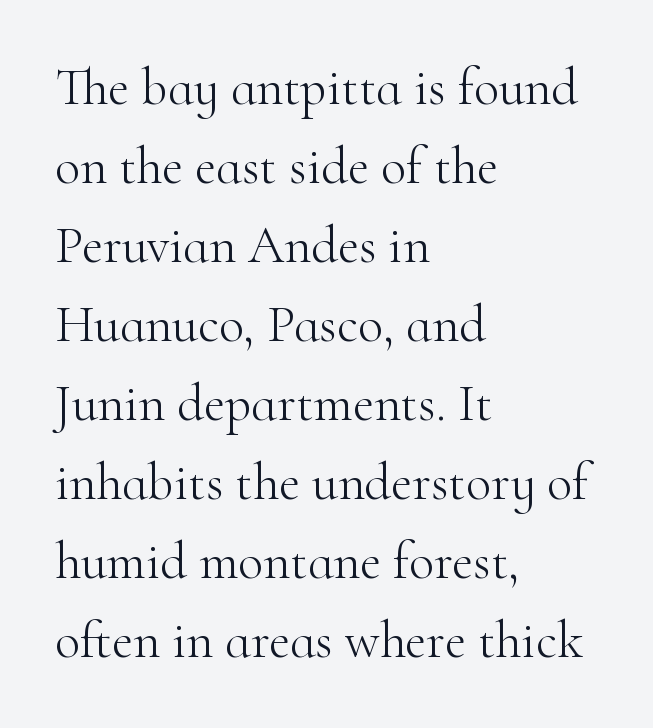
Students, observe: this is what conventionally led text looks like. The passage shown is typeset with a serif family. Words float on clear page, feet unadorned. All the whitespace from short lines collects on the right. Letters have the restrained weight of plain body copy at most. This is the regular roman posture of the typeface.
